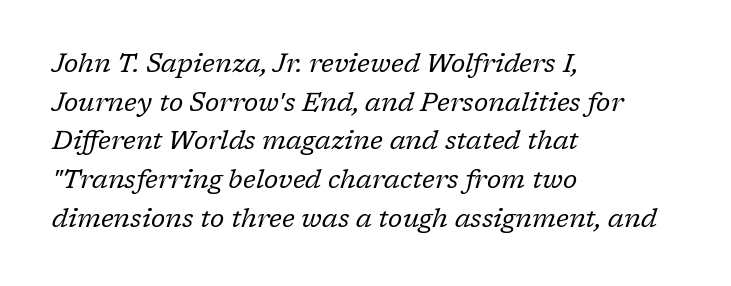
{"italic": "yes", "lean": "right", "slant_degrees": 17, "bold": "no", "underline": "no", "align": "left", "line_spacing": "normal", "line_spacing_ratio": 1.49, "letter_spacing": "normal", "letter_spacing_em": 0.0, "glyph_px": 26}
